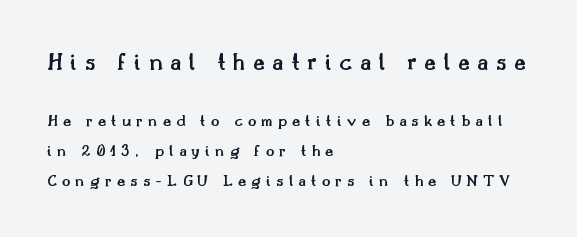
The lettering holds an erect, upright posture throughout. Does extra space separate the letters? Yes, quite a lot of it. This is the in-between weight designers call semibold or demi. Line starts are locked; line ends wander. The designer gave the opening block more size than the closing block. Bare-footed words on every line.
